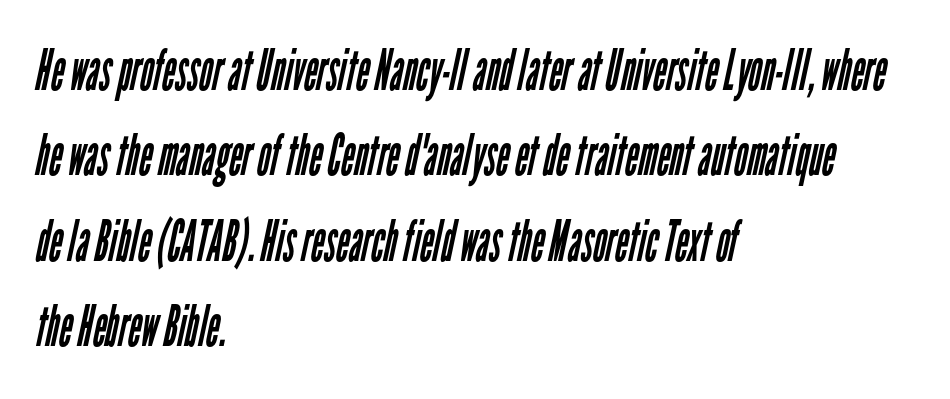
{"serif": "no", "bold": "no", "weight": "regular", "width": "condensed", "stroke_contrast": "low", "x_height": "medium", "monospaced": "no", "underline": "no", "align": "left", "line_spacing": "normal", "line_spacing_ratio": 1.5, "letter_spacing": "normal", "letter_spacing_em": 0.0, "glyph_px": 57}
